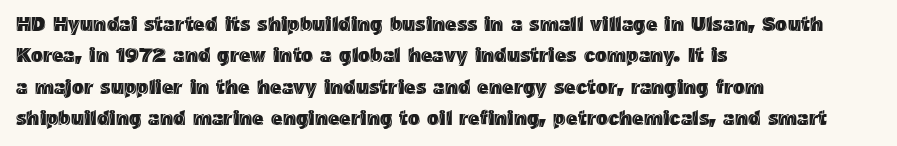
Compared with a centered layout, this one pins lines to the left instead. The space beneath each line is pristine and unruled. The passage shown stacks its lines at a standard gap. Do the letters lean? They stand straight. Spacing between characters is what you'd get straight out of the box.
